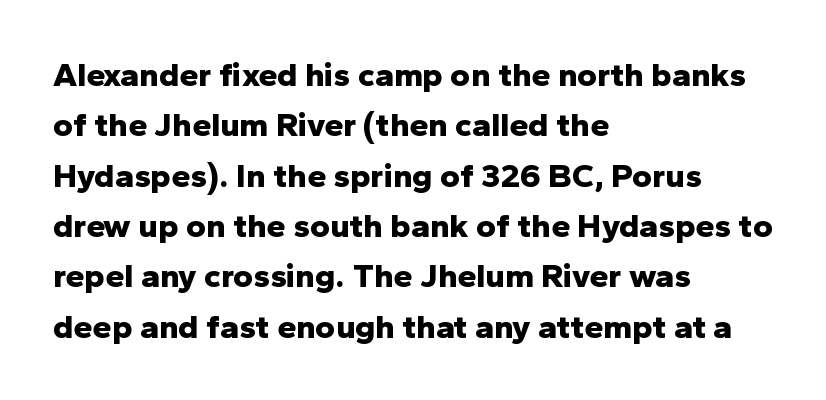
Q: Is the text bold? A: Yes.
Q: Is the text italic (slanted)? A: No, it is upright.
Q: Is the typeface a serif or a sans-serif typeface? A: Sans-serif.
Q: Is the text underlined? A: No.
Q: How is the paragraph aligned? A: Left-aligned.
Q: Is the spacing between letters normal or unusually wide? A: Normal.
Q: Is the spacing between lines tight, normal or loose? A: Normal.
Q: Width (condensed, normal, or wide)? A: Normal.
Q: Stroke contrast? A: Low.
Q: x-height? A: Medium.
Q: Monospaced? A: No.
